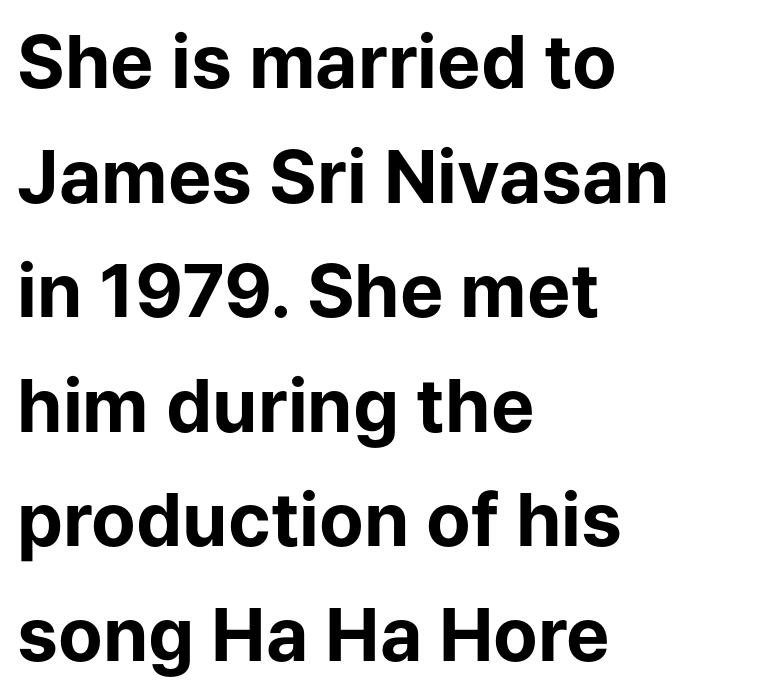
Q: Is the text bold? A: Yes.
Q: Is the text italic (slanted)? A: No, it is upright.
Q: Is the typeface a serif or a sans-serif typeface? A: Sans-serif.
Q: Is the text underlined? A: No.
Q: How is the paragraph aligned? A: Left-aligned.
Q: Is the spacing between letters normal or unusually wide? A: Normal.
Q: Is the spacing between lines tight, normal or loose? A: Normal.
Q: Width (condensed, normal, or wide)? A: Normal.
Q: Stroke contrast? A: Low.
Q: x-height? A: Medium.
Q: Monospaced? A: No.
